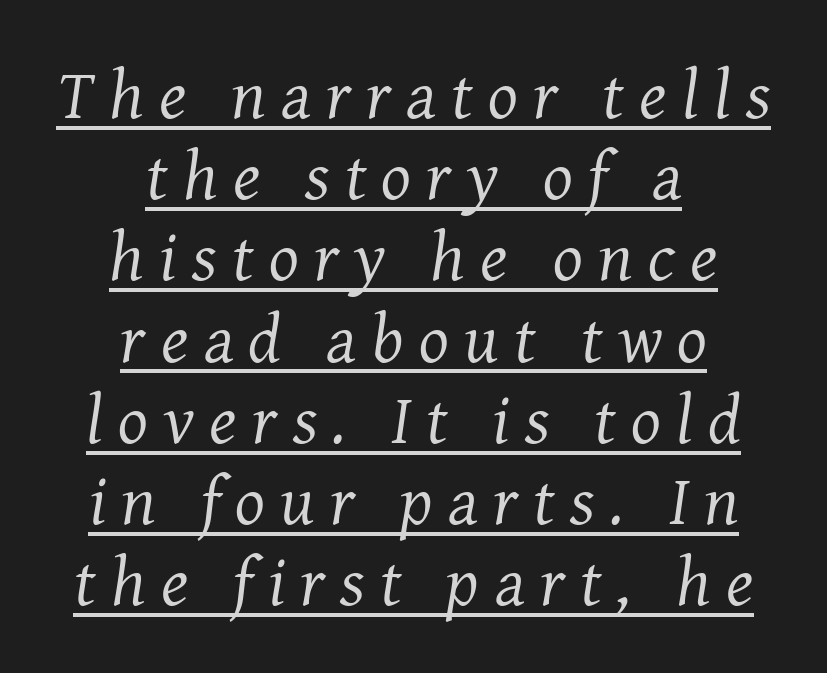
The image shows 70 px regular-weight serif type, italic (leaning right); set centered, line spacing 1.16x, unusually wide letter spacing (+0.22 em), underlined; medium stroke contrast and a medium x-height.
